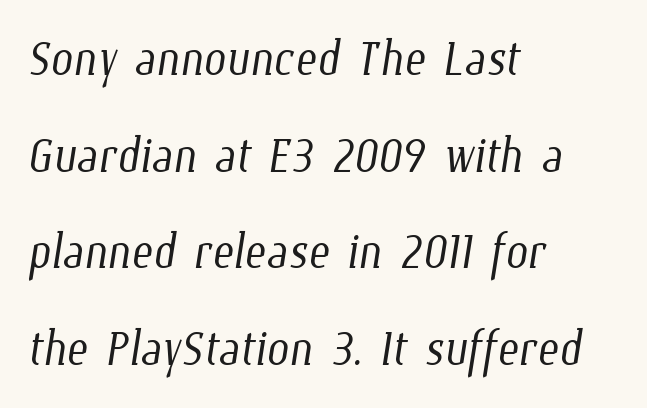
{"bold": "no", "weight": "light", "width": "condensed", "stroke_contrast": "low", "x_height": "medium", "monospaced": "no", "underline": "no", "align": "left", "line_spacing": "normal", "line_spacing_ratio": 1.51, "letter_spacing": "normal", "letter_spacing_em": 0.0, "glyph_px": 64}
